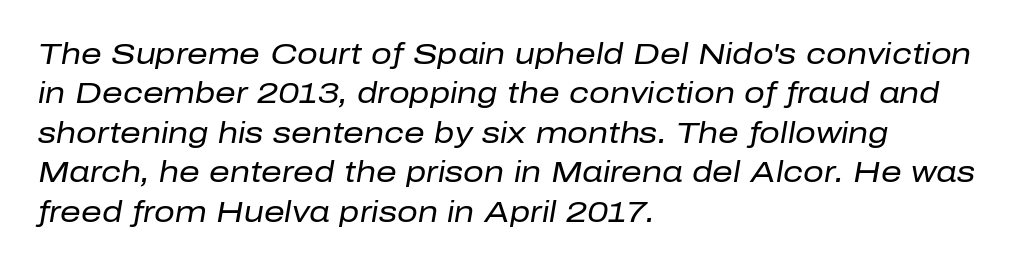
{"italic": "yes", "lean": "right", "slant_degrees": 10, "bold": "no", "weight": "regular", "width": "normal", "stroke_contrast": "low", "x_height": "medium", "monospaced": "no", "underline": "no", "align": "left", "line_spacing": "normal", "line_spacing_ratio": 1.36, "letter_spacing": "normal", "letter_spacing_em": 0.0, "glyph_px": 29}
